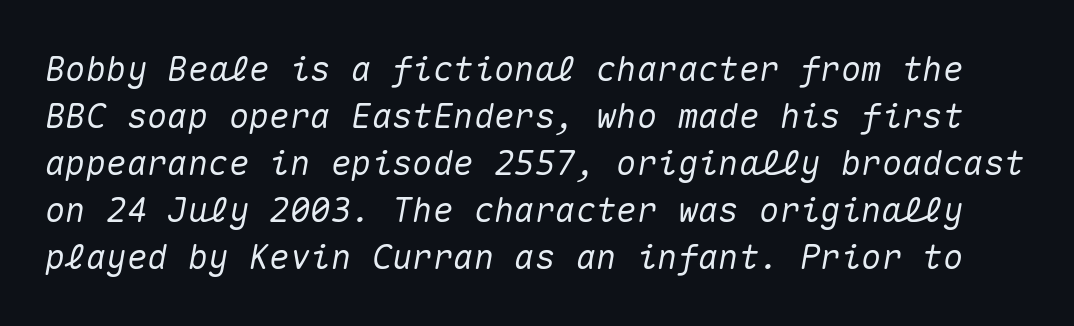
Q: Is the text italic (slanted)? A: Yes, it leans right by about 10 degrees.
Q: Is the text underlined? A: No.
Q: Is the spacing between letters normal or unusually wide? A: Normal.
Q: Is the spacing between lines tight, normal or loose? A: Normal.
Q: Width (condensed, normal, or wide)? A: Normal.
Q: Stroke contrast? A: Medium.
Q: x-height? A: Medium.
Q: Monospaced? A: Yes.
